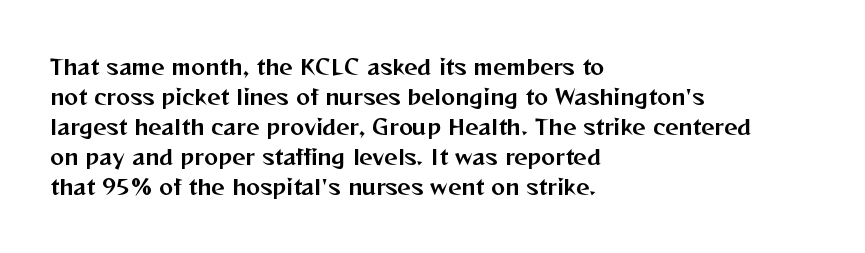
Q: Is the text italic (slanted)? A: No, it is upright.
Q: Is the text underlined? A: No.
Q: How is the paragraph aligned? A: Left-aligned.
Q: Is the spacing between letters normal or unusually wide? A: Normal.
Q: Is the spacing between lines tight, normal or loose? A: Normal.
